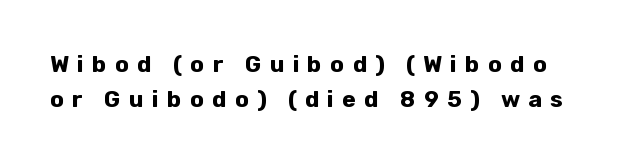
Q: Is the text bold? A: Yes.
Q: Is the text italic (slanted)? A: No, it is upright.
Q: Is the text underlined? A: No.
Q: Is the spacing between letters normal or unusually wide? A: Unusually wide.
Q: Is the spacing between lines tight, normal or loose? A: Normal.
